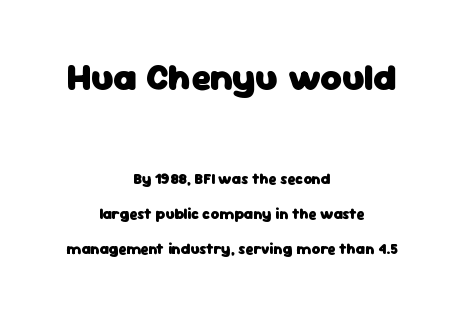
A clean baseline with only descenders dipping below it. Every character sits straight up, as roman type does. Visually the block forms a symmetrical silhouette, jagged on both flanks. Visually, the top section dominates because its glyphs are scaled up. The typeface chosen for these lines omits serifs. The letters are bold, with thick, heavy strokes.
